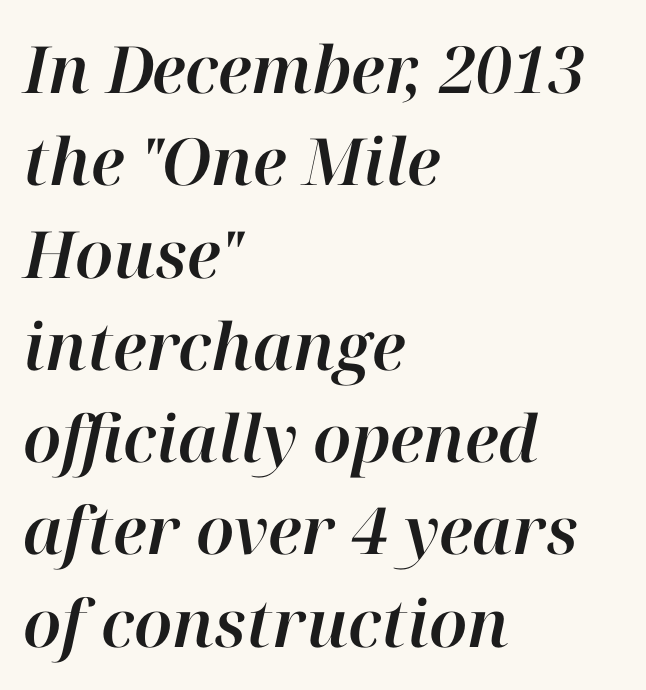
Q: Is the text italic (slanted)? A: Yes, it leans right by about 12 degrees.
Q: Is the text underlined? A: No.
Q: How is the paragraph aligned? A: Left-aligned.
Q: Is the spacing between letters normal or unusually wide? A: Normal.
Q: Is the spacing between lines tight, normal or loose? A: Normal.
Q: Width (condensed, normal, or wide)? A: Normal.
Q: Stroke contrast? A: High.
Q: x-height? A: Medium.
Q: Monospaced? A: No.
